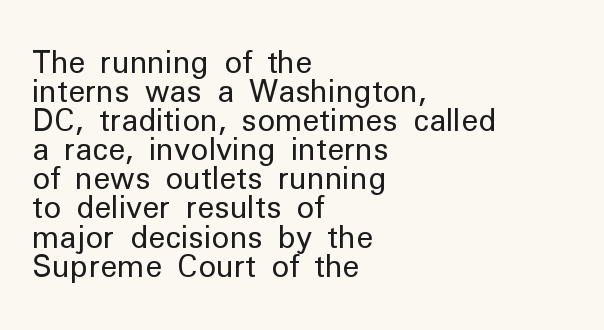
Q: Is the text bold? A: No.
Q: Is the text italic (slanted)? A: No, it is upright.
Q: Is the typeface a serif or a sans-serif typeface? A: Sans-serif.
Q: Is the text underlined? A: No.
Q: How is the paragraph aligned? A: Left-aligned.
Q: Is the spacing between letters normal or unusually wide? A: Normal.
Q: Is the spacing between lines tight, normal or loose? A: Tight.
Q: Width (condensed, normal, or wide)? A: Normal.
Q: Stroke contrast? A: Low.
Q: x-height? A: Medium.
Q: Monospaced? A: No.
